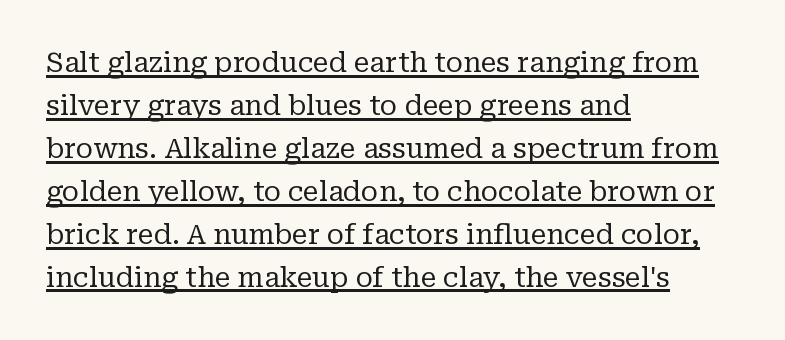
The image shows 27 px text type, upright; set left-aligned, normal line spacing (1.59x), normal letter spacing, underlined.
